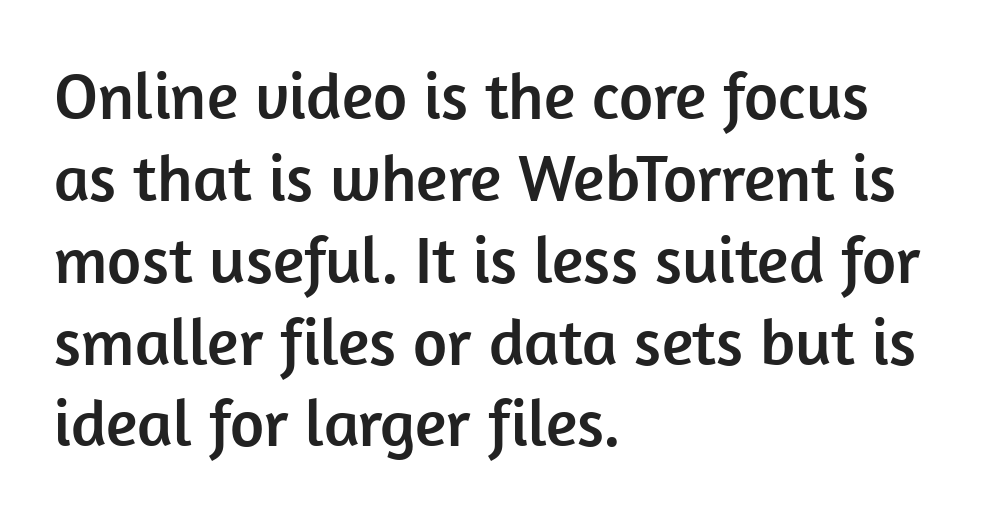
The lines in this sample share a left origin and differ only in where they stop. In terms of letterspacing, this is plain default setting. Vertical strokes here are truly vertical. Lines of text with bare space underneath. Is this a fixed-width face? No — the glyphs have proportional, varying widths.
